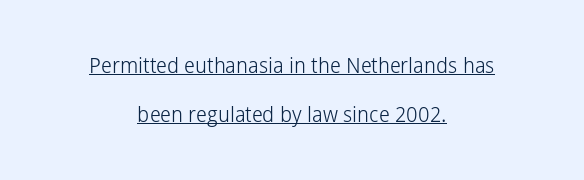
The rendering positions every line midway between the sides. Compared with a typical body face, this is equally light or lighter still. These lines keep a tight, regular rhythm from letter to letter. Underlining? Definitely there.
